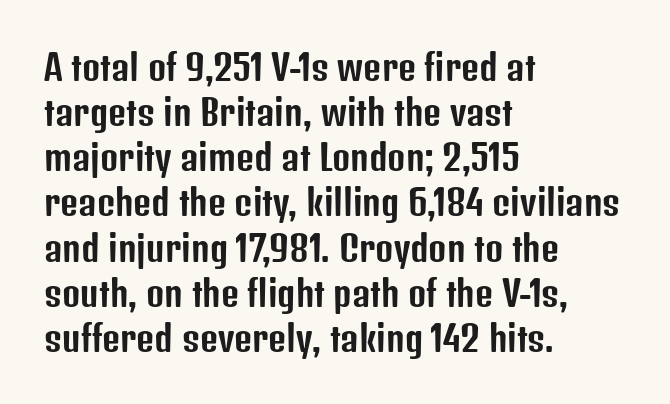
The image shows 35 px condensed sans-serif type, upright; set left-aligned, normal line spacing (1.29x), normal letter spacing, not underlined; low stroke contrast and a medium x-height.
